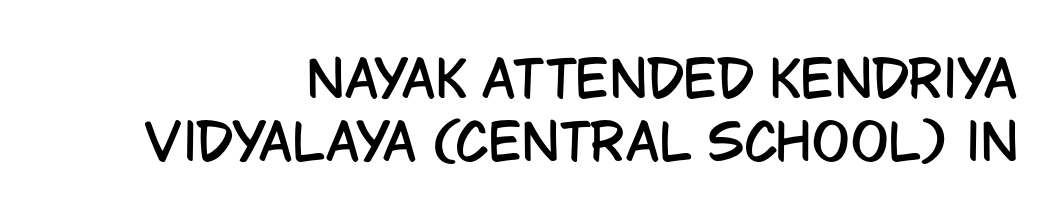
The image shows 50 px condensed sans-serif type, upright; set right-aligned, normal line spacing (1.27x), normal letter spacing, not underlined; low stroke contrast and a large x-height.
